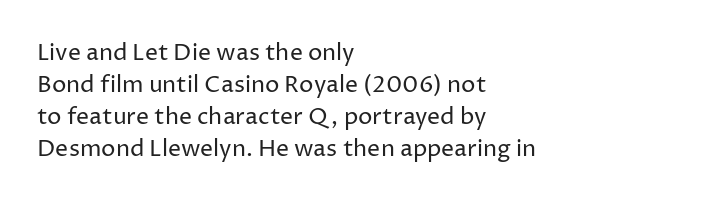
Q: Is the text bold? A: No.
Q: Is the text italic (slanted)? A: No, it is upright.
Q: Is the text underlined? A: No.
Q: How is the paragraph aligned? A: Left-aligned.
Q: Is the spacing between letters normal or unusually wide? A: Normal.
Q: Is the spacing between lines tight, normal or loose? A: Normal.
